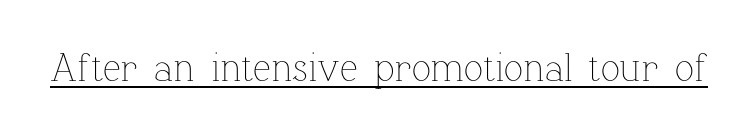
Q: Is the text bold? A: No.
Q: Is the text italic (slanted)? A: No, it is upright.
Q: Is the text underlined? A: Yes.
Q: Is the spacing between letters normal or unusually wide? A: Normal.
Q: Width (condensed, normal, or wide)? A: Normal.
Q: Stroke contrast? A: Low.
Q: x-height? A: Medium.
Q: Monospaced? A: No.
